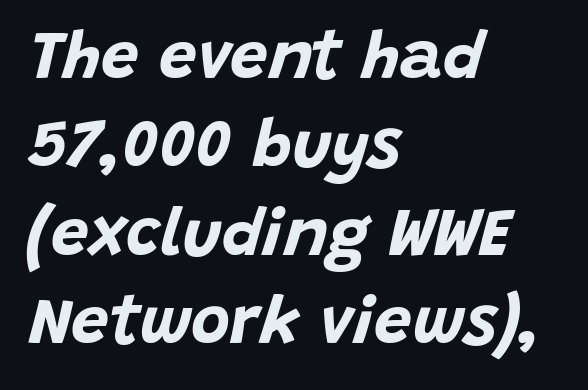
Q: Is the text bold? A: Yes.
Q: Is the text italic (slanted)? A: Yes, it leans right by about 15 degrees.
Q: Is the text underlined? A: No.
Q: How is the paragraph aligned? A: Left-aligned.
Q: Is the spacing between letters normal or unusually wide? A: Normal.
Q: Is the spacing between lines tight, normal or loose? A: Normal.
Q: Width (condensed, normal, or wide)? A: Normal.
Q: Stroke contrast? A: Low.
Q: x-height? A: Large.
Q: Monospaced? A: No.
